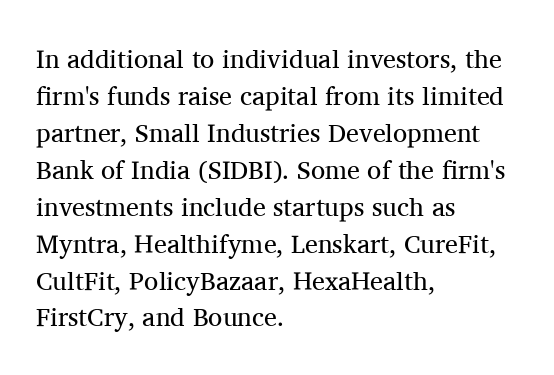
{"italic": "no", "bold": "no", "underline": "no", "align": "left", "line_spacing": "normal", "line_spacing_ratio": 1.42, "letter_spacing": "normal", "letter_spacing_em": 0.0, "glyph_px": 26}
